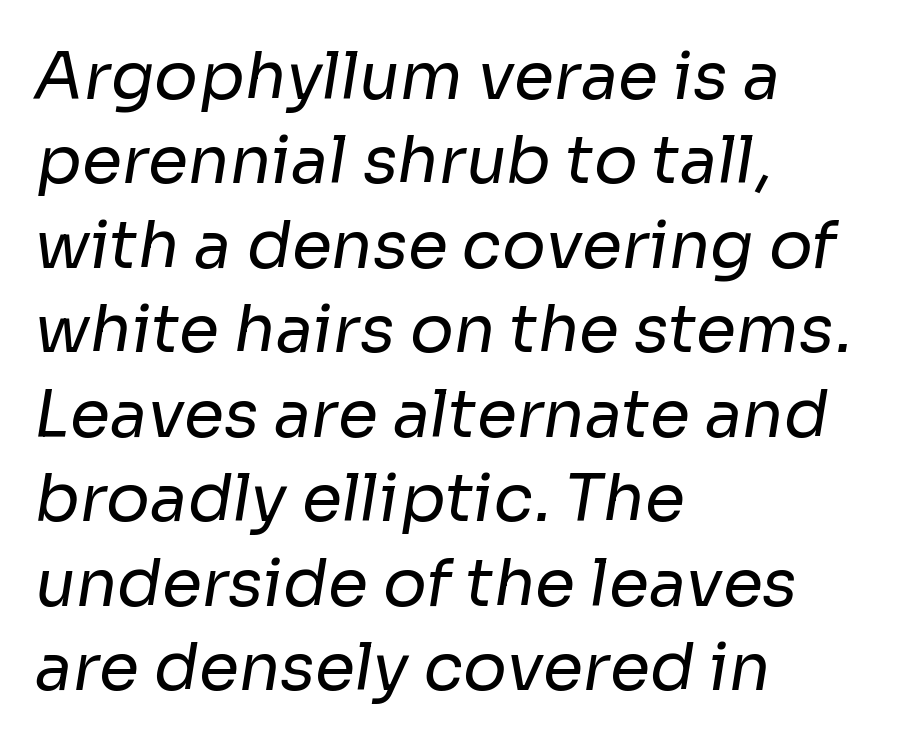
Q: Is the text bold? A: No.
Q: Is the typeface a serif or a sans-serif typeface? A: Sans-serif.
Q: Is the text underlined? A: No.
Q: How is the paragraph aligned? A: Left-aligned.
Q: Is the spacing between letters normal or unusually wide? A: Normal.
Q: Is the spacing between lines tight, normal or loose? A: Normal.
Q: Width (condensed, normal, or wide)? A: Normal.
Q: Stroke contrast? A: Low.
Q: x-height? A: Medium.
Q: Monospaced? A: No.
